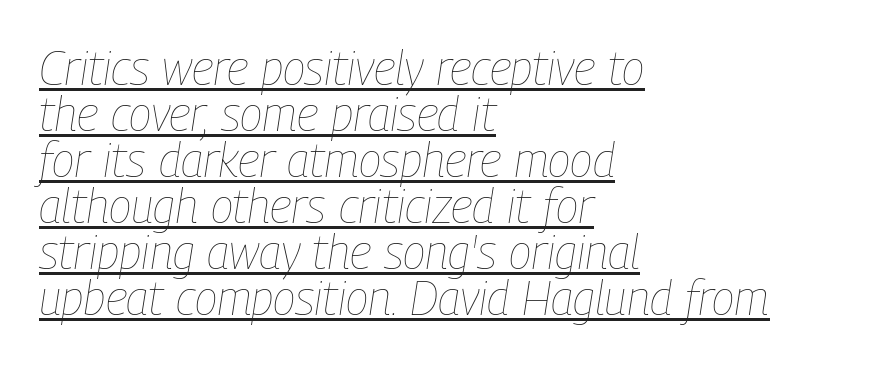
The image shows 47 px thin, condensed type, italic (leaning right); set left-aligned, tight line spacing (0.98x), normal letter spacing, underlined; low stroke contrast and a medium x-height.
